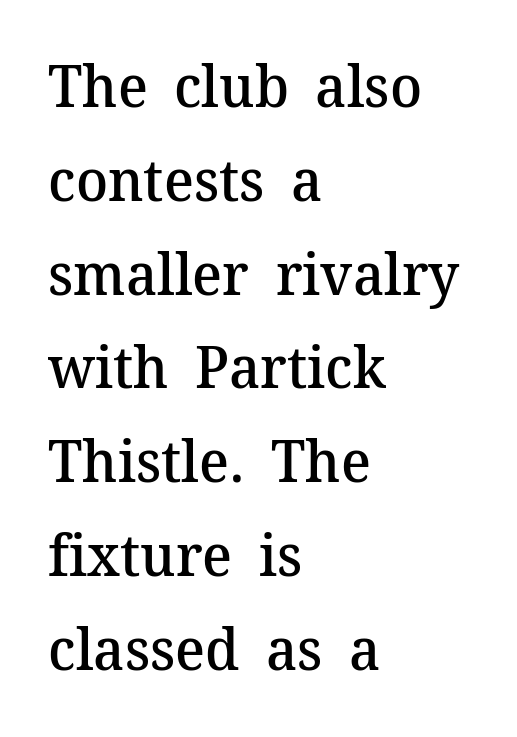
{"serif": "yes", "italic": "no", "bold": "semi", "weight": "semibold", "width": "normal", "stroke_contrast": "medium", "x_height": "medium", "monospaced": "no", "underline": "no", "align": "left", "line_spacing": "normal", "line_spacing_ratio": 1.59, "letter_spacing": "normal", "letter_spacing_em": 0.0, "glyph_px": 59}
